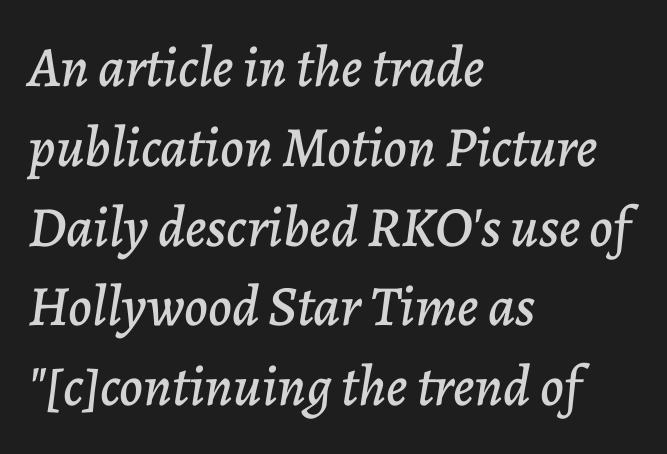
{"italic": "yes", "lean": "right", "slant_degrees": 7, "width": "normal", "stroke_contrast": "low", "x_height": "medium", "monospaced": "no", "underline": "no", "align": "left", "line_spacing": "normal", "line_spacing_ratio": 1.4, "letter_spacing": "normal", "letter_spacing_em": 0.0, "glyph_px": 57}
